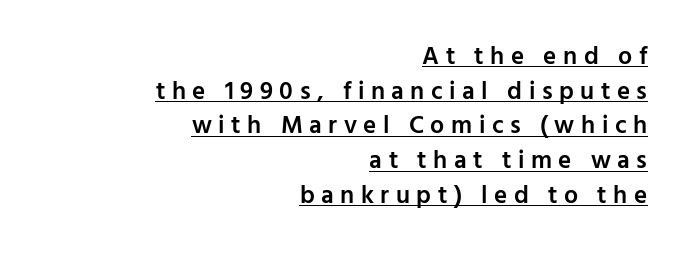
Does the lettering tilt? It doesn't — this is upright. Each word looks stretched out because of the extra space between its letters. These words are printed semibold, heavier than regular yet not bold. These lines stack with their right ends in a neat column. Honestly, the underline is the first thing you notice here. Reading down the column, the eye jumps a familiar distance to each next line.
